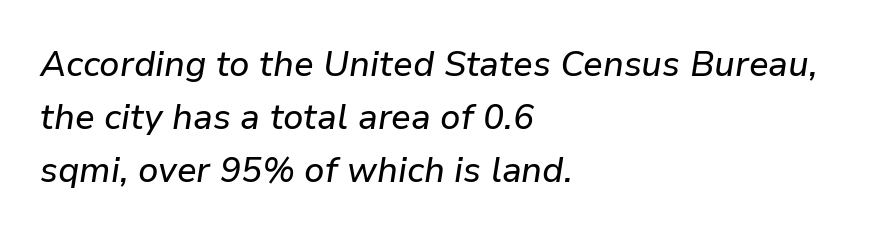
The image shows 35 px text type, italic (leaning right); set left-aligned, normal line spacing (1.51x), normal letter spacing, not underlined; low stroke contrast and a medium x-height.
